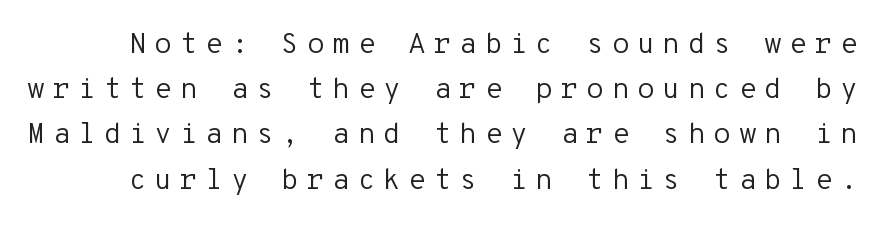
The image shows 29 px regular-weight sans-serif type, upright, monospaced; set normal line spacing (1.56x), unusually wide letter spacing (+0.26 em), not underlined; low stroke contrast and a medium x-height.
